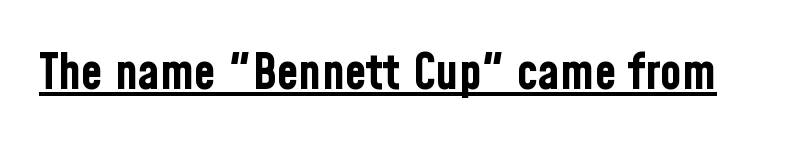
{"serif": "no", "italic": "no", "bold": "yes", "weight": "bold", "width": "condensed", "stroke_contrast": "low", "x_height": "medium", "monospaced": "no", "underline": "yes", "letter_spacing": "normal", "letter_spacing_em": 0.0, "glyph_px": 50}
